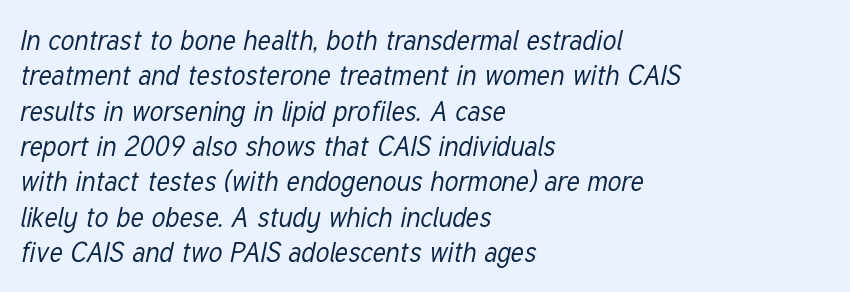
{"italic": "yes", "lean": "right", "slant_degrees": 12, "bold": "no", "underline": "no", "align": "left", "line_spacing": "normal", "line_spacing_ratio": 1.31, "letter_spacing": "normal", "letter_spacing_em": 0.0, "glyph_px": 27}
